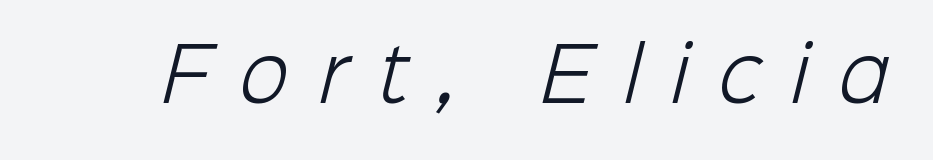
Unlike a traditional serif, this face leaves its strokes unadorned. The font is comparable to plain body text, perhaps lighter. The letterforms stand isolated, each surrounded by extra space. Unmarked baselines from the first word to the last. A typesetter would call this proportional, since set widths differ per character.
